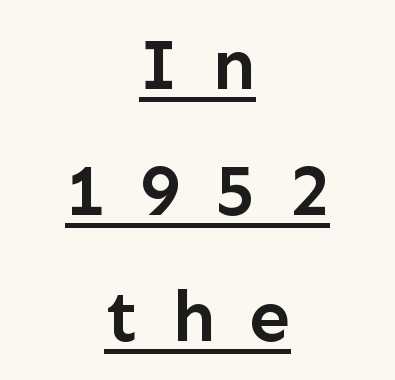
{"serif": "no", "italic": "no", "bold": "semi", "weight": "semibold", "width": "normal", "stroke_contrast": "low", "x_height": "medium", "monospaced": "no", "underline": "yes", "align": "center", "line_spacing": "normal", "line_spacing_ratio": 1.7, "letter_spacing": "wide", "letter_spacing_em": 0.45, "glyph_px": 74}
